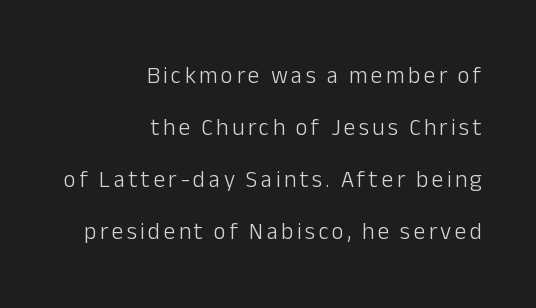
Q: Is the text bold? A: No.
Q: Is the text italic (slanted)? A: No, it is upright.
Q: Is the text underlined? A: No.
Q: How is the paragraph aligned? A: Right-aligned.
Q: Is the spacing between lines tight, normal or loose? A: Loose.
